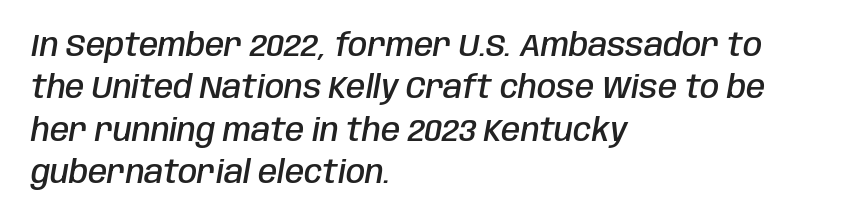
Weight: semibold (demi). The rendering uses a moderate line-height, typical for paragraphs. Tracking here is standard; glyphs follow each other at the usual distance. This sample is left-justified, so line endings fall wherever the words run out. Glance below the letters and you will spot only blank space.
